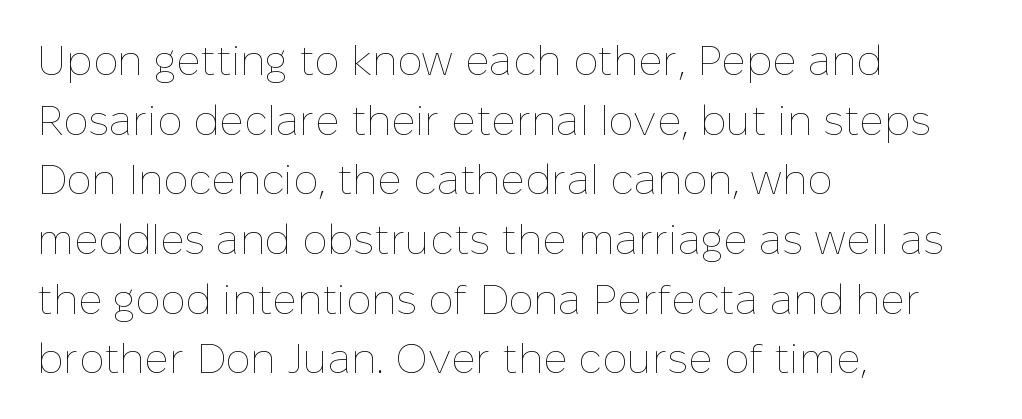
Q: Is the text bold? A: No.
Q: Is the text italic (slanted)? A: No, it is upright.
Q: Is the text underlined? A: No.
Q: How is the paragraph aligned? A: Left-aligned.
Q: Is the spacing between letters normal or unusually wide? A: Normal.
Q: Is the spacing between lines tight, normal or loose? A: Normal.
Q: Width (condensed, normal, or wide)? A: Normal.
Q: Stroke contrast? A: Low.
Q: x-height? A: Medium.
Q: Monospaced? A: No.
